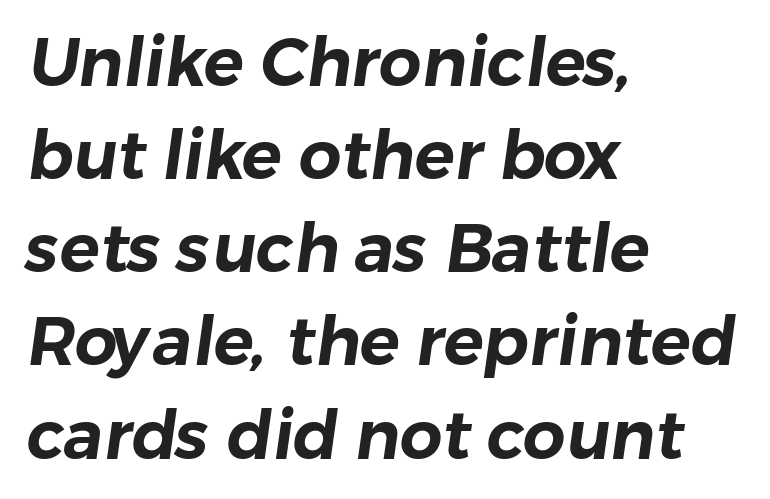
{"serif": "no", "width": "normal", "stroke_contrast": "low", "x_height": "medium", "monospaced": "no", "underline": "no", "align": "left", "line_spacing": "normal", "line_spacing_ratio": 1.39, "letter_spacing": "normal", "letter_spacing_em": 0.0, "glyph_px": 67}
